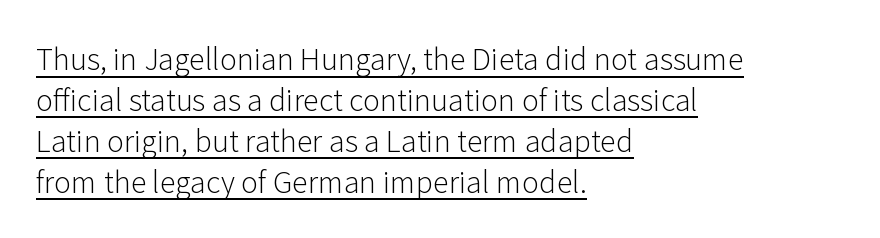
Glyph-to-glyph distance matches everyday printed text. Vertical strokes here are truly vertical. No extra ink here — the face is not bold. The rendered words wear a rule along their underside.
